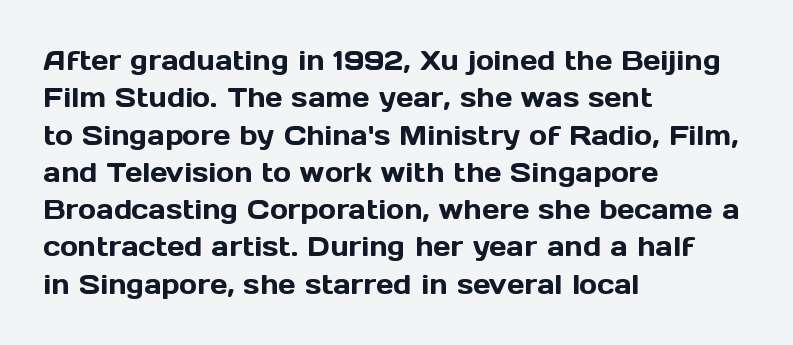
{"italic": "no", "underline": "no", "align": "left", "line_spacing": "normal", "line_spacing_ratio": 1.38, "letter_spacing": "normal", "letter_spacing_em": 0.0, "glyph_px": 27}
